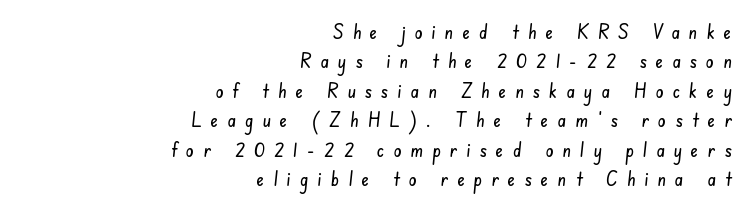
Visually the block forms a straight wall on the right and a jagged coastline on the left. The space beneath each line is pristine and unruled. Tracking value appears strongly positive — letters spread wide. The vertical gap from one line to the next is medium.
